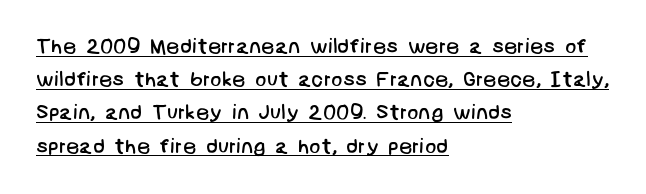
Regular leading. A quiet, ordinary-to-light weight characterises the typeface. Like a heading marked for emphasis, these lines bear an underscore. Left-aligned paragraph, ragged on the right. Nobody touched the tracking dial on this one.
